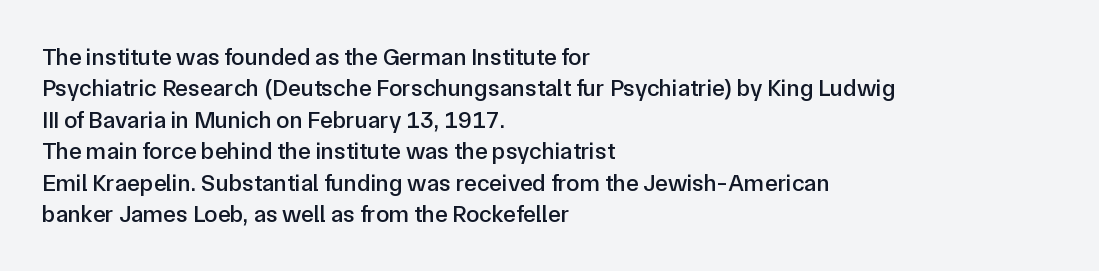
Q: Is the text italic (slanted)? A: No, it is upright.
Q: Is the text underlined? A: No.
Q: How is the paragraph aligned? A: Left-aligned.
Q: Is the spacing between letters normal or unusually wide? A: Normal.
Q: Is the spacing between lines tight, normal or loose? A: Normal.
